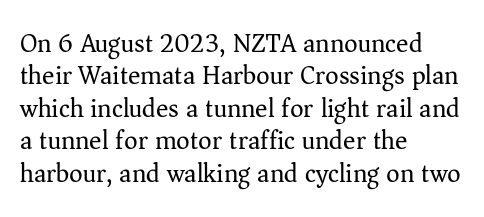
{"italic": "no", "bold": "no", "underline": "no", "align": "left", "line_spacing": "normal", "line_spacing_ratio": 1.25, "letter_spacing": "normal", "letter_spacing_em": 0.0, "glyph_px": 26}
